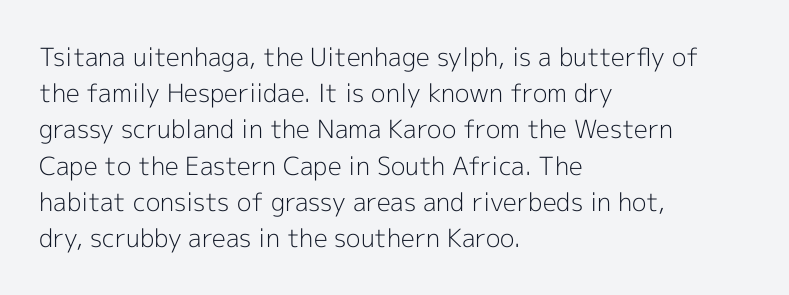
Q: Is the text bold? A: No.
Q: Is the text italic (slanted)? A: No, it is upright.
Q: Is the text underlined? A: No.
Q: How is the paragraph aligned? A: Left-aligned.
Q: Is the spacing between letters normal or unusually wide? A: Normal.
Q: Is the spacing between lines tight, normal or loose? A: Normal.
